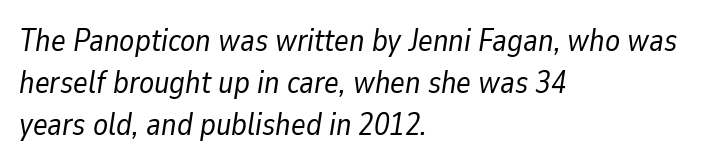
Q: Is the text bold? A: No.
Q: Is the text italic (slanted)? A: Yes, it leans right by about 9 degrees.
Q: Is the text underlined? A: No.
Q: How is the paragraph aligned? A: Left-aligned.
Q: Is the spacing between letters normal or unusually wide? A: Normal.
Q: Is the spacing between lines tight, normal or loose? A: Normal.
Q: Width (condensed, normal, or wide)? A: Normal.
Q: Stroke contrast? A: Low.
Q: x-height? A: Medium.
Q: Monospaced? A: No.
